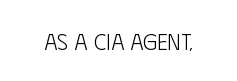
The type is set solid horizontally, with unmodified tracking. Words float on clear page, feet unadorned. A quiet, ordinary-to-light weight characterises the typeface. The type sits square on the baseline with zero lean.
